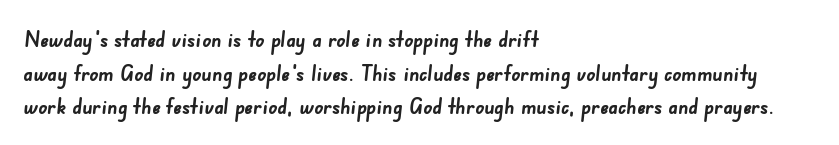
Q: Is the text bold? A: Yes.
Q: Is the text underlined? A: No.
Q: How is the paragraph aligned? A: Left-aligned.
Q: Is the spacing between letters normal or unusually wide? A: Normal.
Q: Is the spacing between lines tight, normal or loose? A: Normal.
